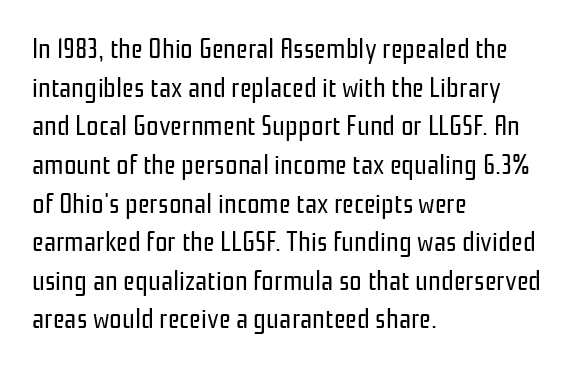
The ragged edge is on the right, which tells us the setting is flush left. Weight: regular or lighter. Is there any slant? The stems are plumb. Honestly, the row spacing looks completely unremarkable. Is the letter spacing exaggerated? No — it looks like the ordinary default.
